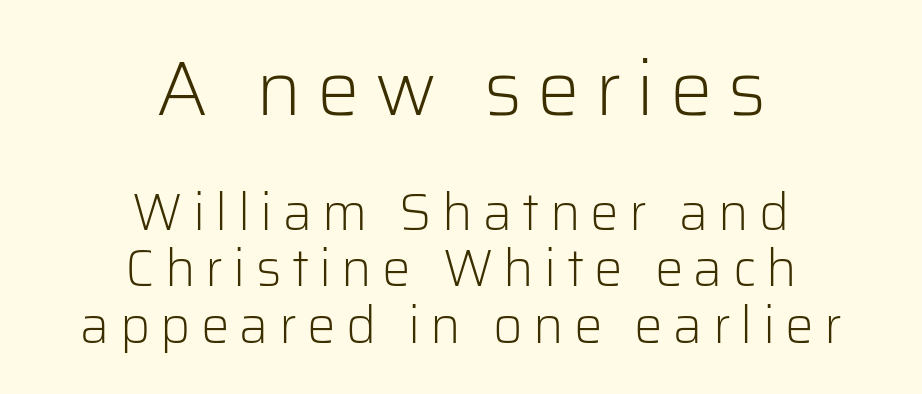
Q: Is the text bold? A: No.
Q: Is the text italic (slanted)? A: No, it is upright.
Q: Is the typeface a serif or a sans-serif typeface? A: Sans-serif.
Q: Is the text underlined? A: No.
Q: How is the paragraph aligned? A: Centered.
Q: Is the spacing between letters normal or unusually wide? A: Unusually wide.
Q: Is the spacing between lines tight, normal or loose? A: Tight.
Q: Which block of text is set in a larger size, the first (top) or the second (bottom)? A: The first (top) one.
Q: Width (condensed, normal, or wide)? A: Normal.
Q: Stroke contrast? A: Low.
Q: x-height? A: Medium.
Q: Monospaced? A: No.
